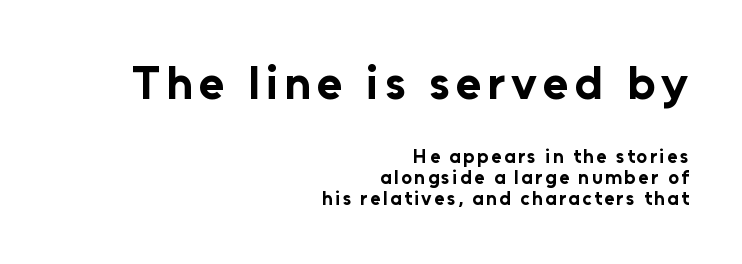
{"serif": "no", "italic": "no", "bold": "yes", "weight": "bold", "width": "normal", "stroke_contrast": "low", "x_height": "medium", "monospaced": "no", "underline": "no", "align": "right", "line_spacing": "tight", "line_spacing_ratio": 1.11, "larger_block": "first", "size_ratio": 2.47, "glyph_px": 47}
